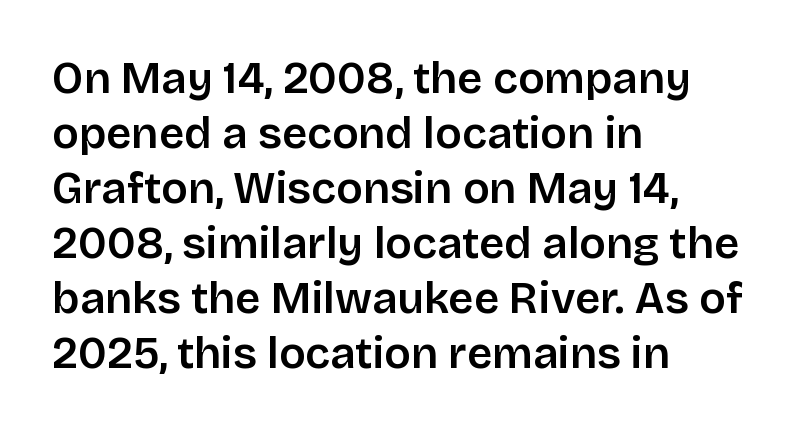
{"serif": "no", "italic": "no", "bold": "semi", "weight": "semibold", "width": "normal", "stroke_contrast": "low", "x_height": "large", "monospaced": "no", "underline": "no", "align": "left", "line_spacing": "normal", "line_spacing_ratio": 1.25, "letter_spacing": "normal", "letter_spacing_em": 0.0, "glyph_px": 44}
